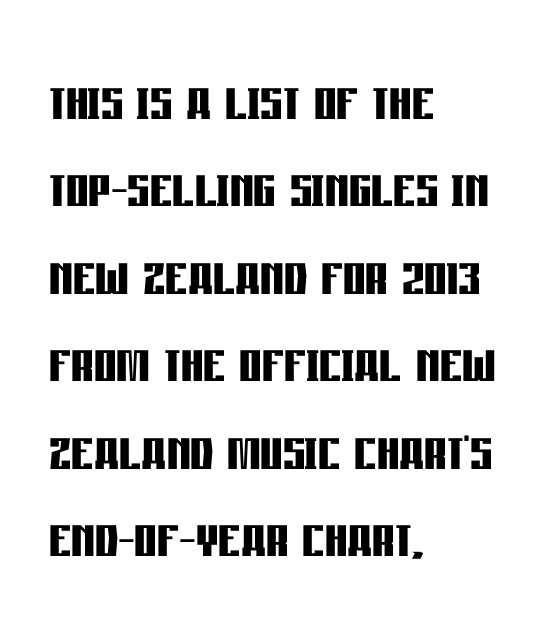
Q: Is the text bold? A: Yes.
Q: Is the text italic (slanted)? A: No, it is upright.
Q: Is the typeface a serif or a sans-serif typeface? A: Sans-serif.
Q: Is the text underlined? A: No.
Q: How is the paragraph aligned? A: Left-aligned.
Q: Is the spacing between letters normal or unusually wide? A: Normal.
Q: Is the spacing between lines tight, normal or loose? A: Normal.
Q: Width (condensed, normal, or wide)? A: Condensed.
Q: Stroke contrast? A: Low.
Q: x-height? A: Large.
Q: Monospaced? A: No.
